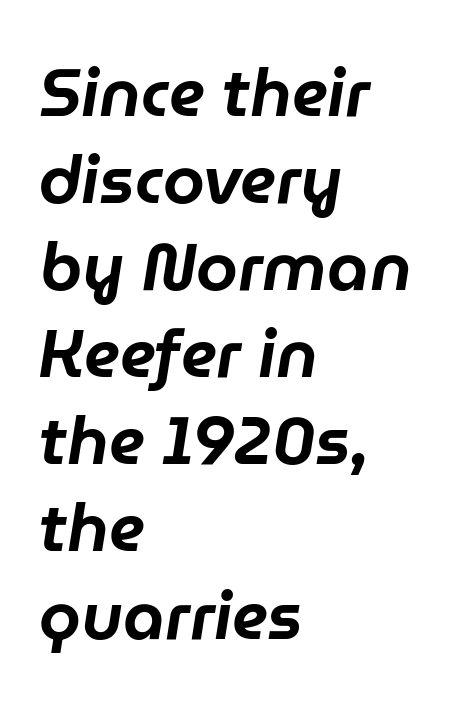
Is this a fixed-width face? No — the glyphs have proportional, varying widths. Words float on clear page, feet unadorned. Reading down the block, your eye returns to a fixed left position each line. Each new line begins a customary step beneath the previous one. The gaps between neighbouring characters are ordinary and unremarkable.
